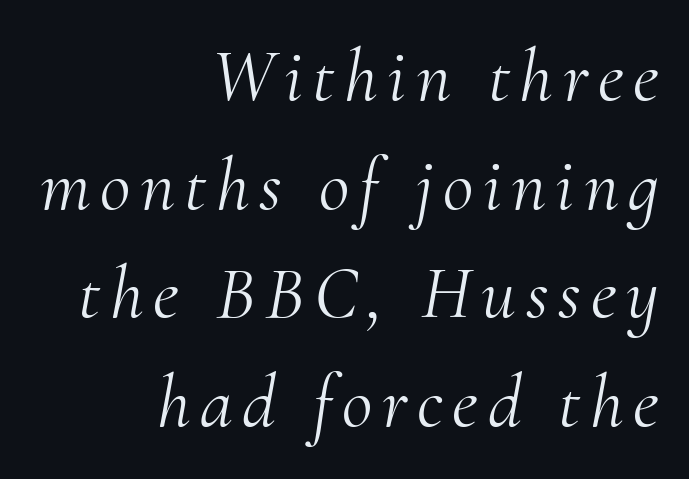
{"serif": "yes", "italic": "yes", "lean": "right", "slant_degrees": 10, "bold": "no", "weight": "light", "width": "normal", "stroke_contrast": "medium", "x_height": "small", "monospaced": "no", "underline": "no", "align": "right", "line_spacing": "normal", "line_spacing_ratio": 1.45, "glyph_px": 75}
